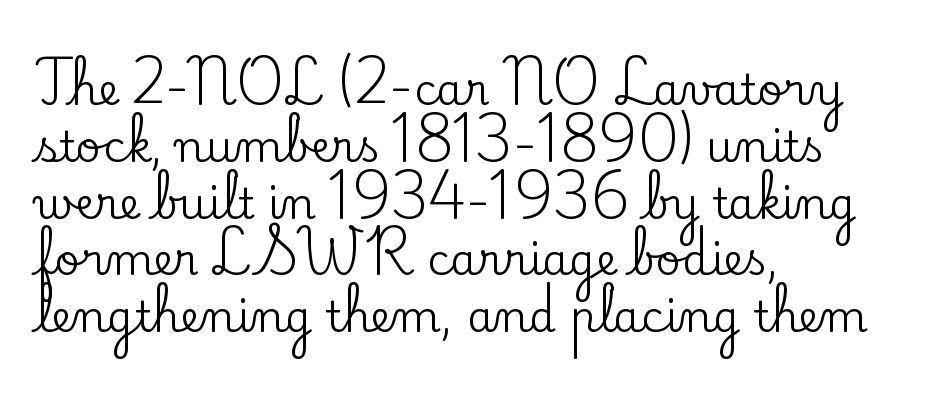
Students, observe: this is what conventionally led text looks like. The space directly below the letters is spotless. The rendering shows small feet on the letterforms — a serif design. The rendering uses natural spacing where letterforms have individual widths.
